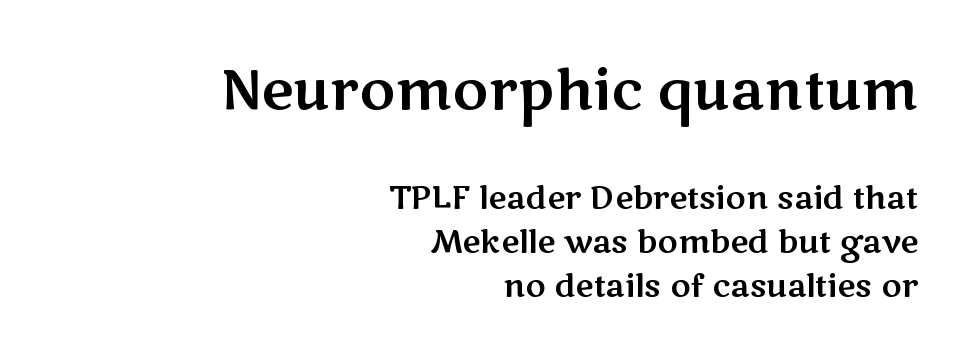
{"serif": "no", "italic": "no", "width": "wide", "stroke_contrast": "medium", "x_height": "medium", "monospaced": "no", "underline": "no", "align": "right", "line_spacing": "normal", "line_spacing_ratio": 1.43, "letter_spacing": "normal", "letter_spacing_em": 0.0, "larger_block": "first", "size_ratio": 1.77, "glyph_px": 55}
